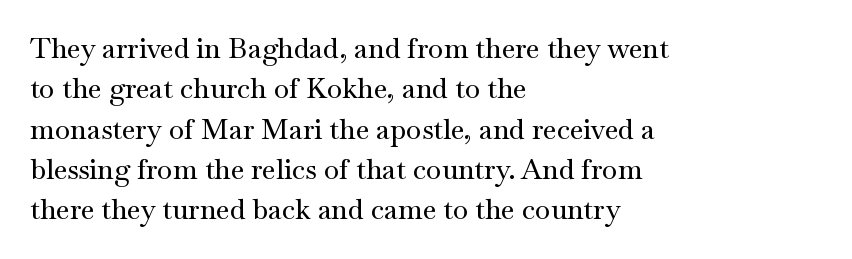
The image shows 28 px wide serif type, upright; set left-aligned, normal line spacing (1.44x), normal letter spacing, not underlined; medium stroke contrast and a small x-height.
